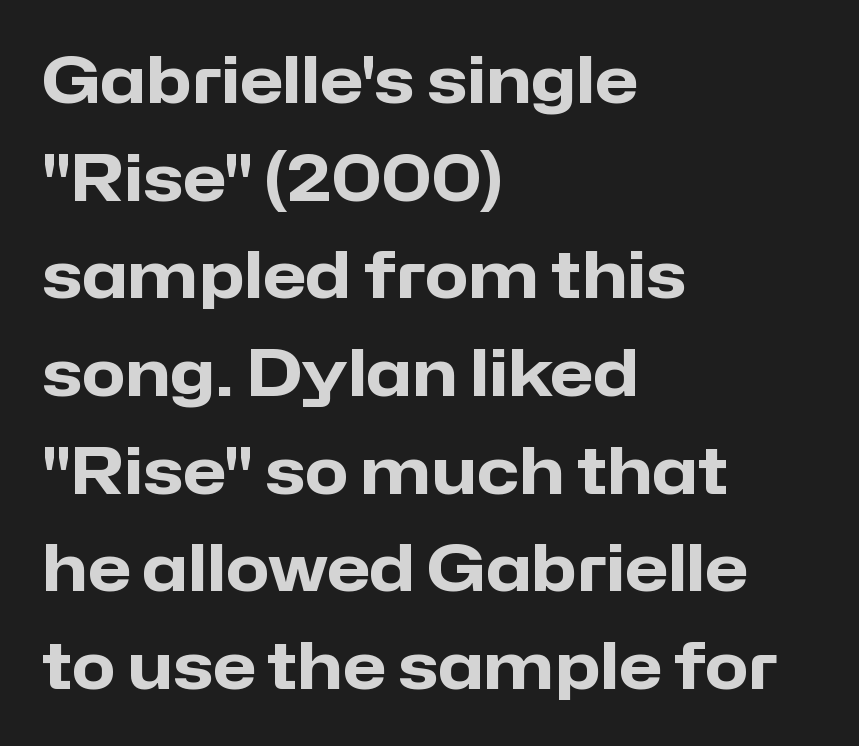
The image shows 63 px heavy sans-serif type, upright; set left-aligned, normal line spacing (1.55x), normal letter spacing, not underlined; low stroke contrast and a medium x-height.
